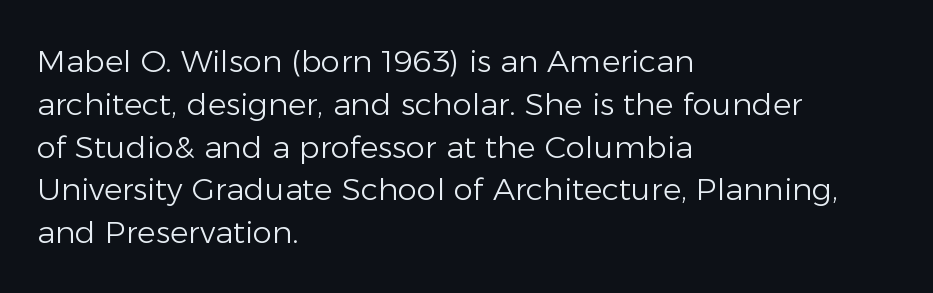
The image shows 31 px light sans-serif type, upright; set left-aligned, normal line spacing (1.38x), normal letter spacing, not underlined; low stroke contrast and a medium x-height.
